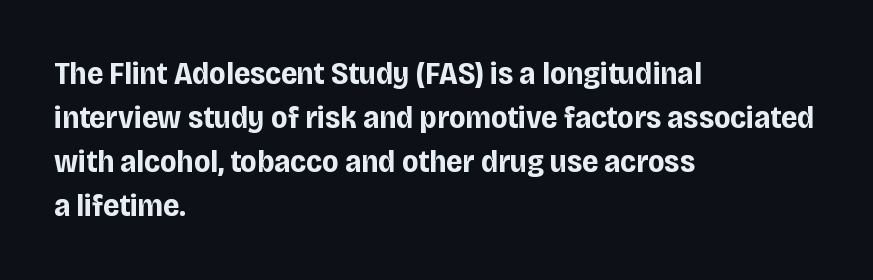
A typesetter would call this proportional, since set widths differ per character. A roman cut, with each character standing at attention. The baseline area is clear. Compared with a centered layout, this one pins lines to the left instead.
